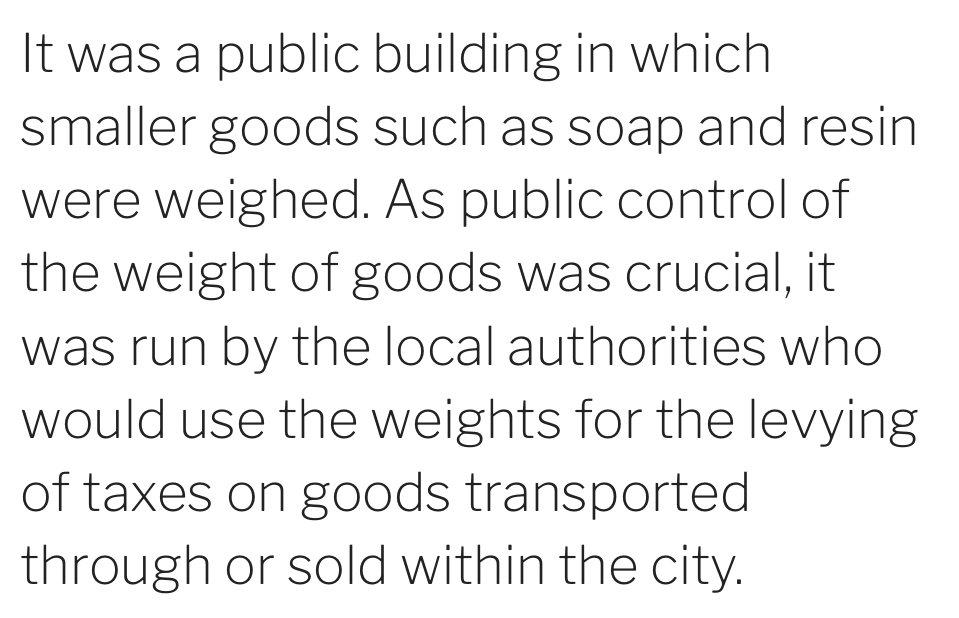
Teacher's note: observe the even left margin — that is flush-left alignment. Any mark beneath the type? The region is blank. This rendering leaves character spacing at its baseline value. Serifs: no, the terminals of the letterforms are clean. Note the varied advance widths — an 'i' is clearly narrower than an 'm'. Vertical stems look standard width or narrower in stroke.
